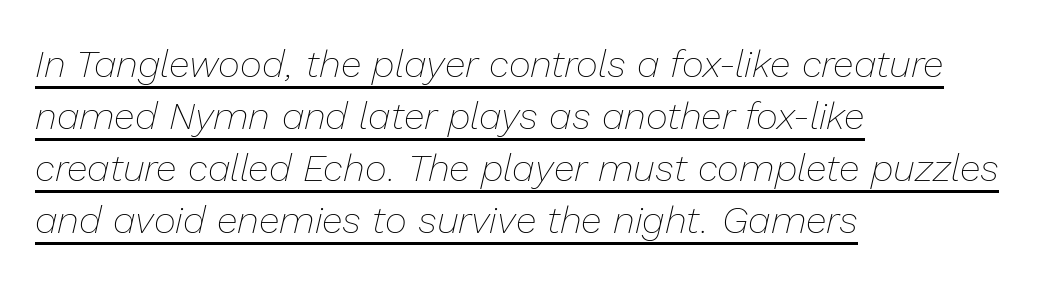
The image shows 38 px thin type, italic (leaning right); set left-aligned, normal line spacing (1.37x), normal letter spacing, underlined; low stroke contrast and a medium x-height.
